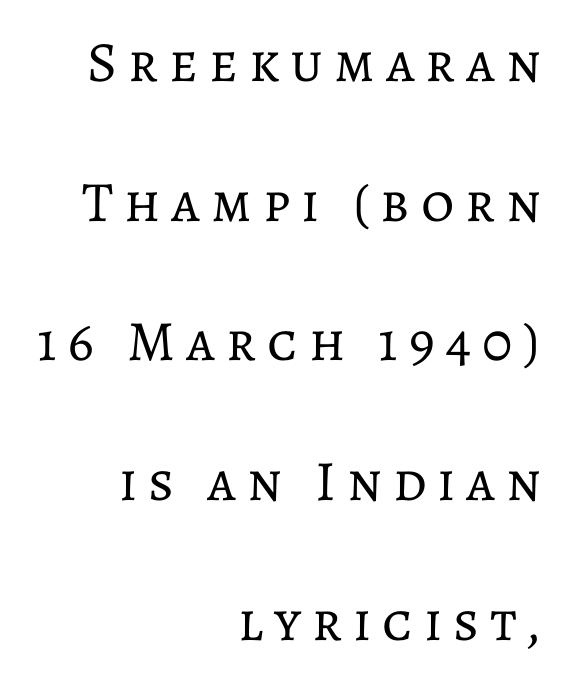
Honestly, the rows look like they've been pulled way apart. No word sits above an underline. Layout note: lines flush right. The rendering uses natural spacing where letterforms have individual widths. The axis of the letterforms is exactly vertical. Stroke thickness stays within the range of a standard reading face or lighter.
